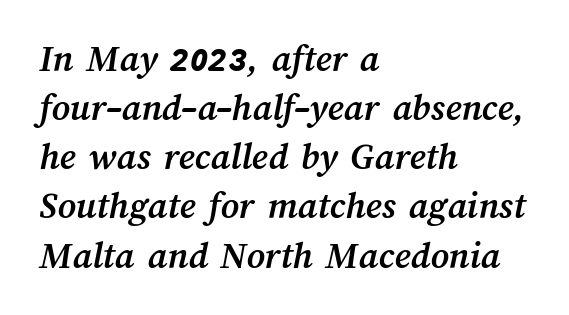
Typeset ragged right — the left edge is the straight one. The passage shown is not underscored anywhere. Looks like regular typesetting: each glyph gets only the width it needs. Nobody touched the tracking dial on this one. Pretty heavy lettering here — definitely bold.
